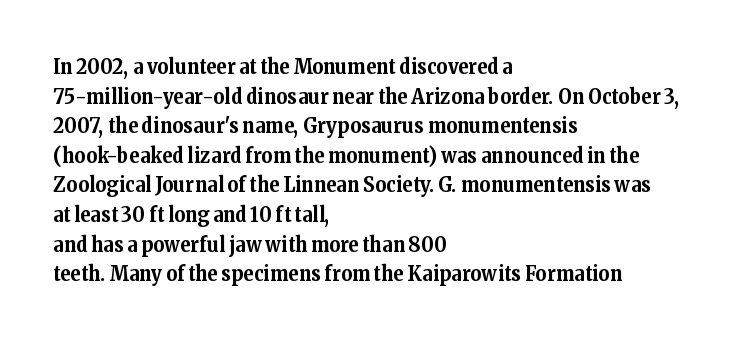
{"italic": "no", "bold": "yes", "underline": "no", "align": "left", "line_spacing": "normal", "line_spacing_ratio": 1.41, "letter_spacing": "normal", "letter_spacing_em": 0.0, "glyph_px": 21}
